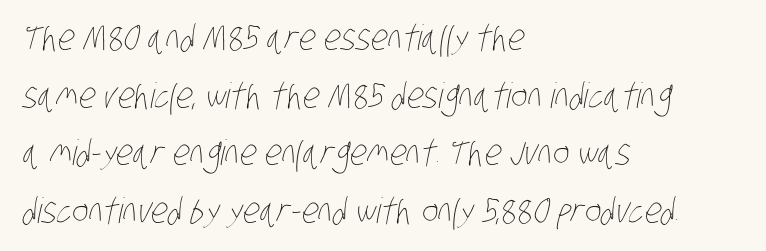
The image shows 35 px thin, condensed type; set left-aligned, normal line spacing (1.65x), normal letter spacing, not underlined; low stroke contrast and a large x-height.
